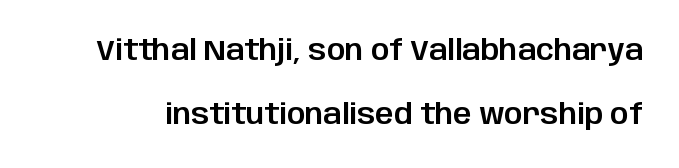
The image shows 29 px sans-serif type, upright; set loose line spacing (2.22x), normal letter spacing, not underlined; low stroke contrast and a large x-height.
